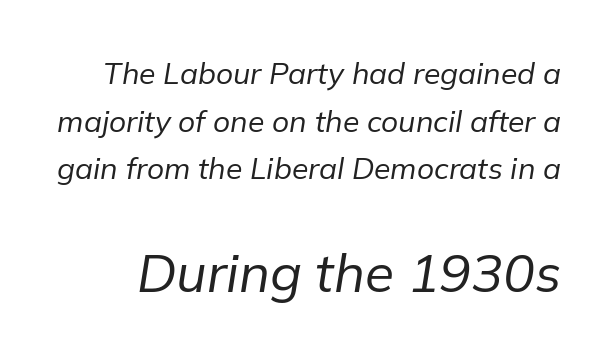
Q: Is the text bold? A: No.
Q: Is the text italic (slanted)? A: Yes, it leans right by about 9 degrees.
Q: Is the text underlined? A: No.
Q: Is the spacing between letters normal or unusually wide? A: Normal.
Q: Is the spacing between lines tight, normal or loose? A: Normal.
Q: Which block of text is set in a larger size, the first (top) or the second (bottom)? A: The second (bottom) one.
Q: Width (condensed, normal, or wide)? A: Normal.
Q: Stroke contrast? A: Low.
Q: x-height? A: Medium.
Q: Monospaced? A: No.
